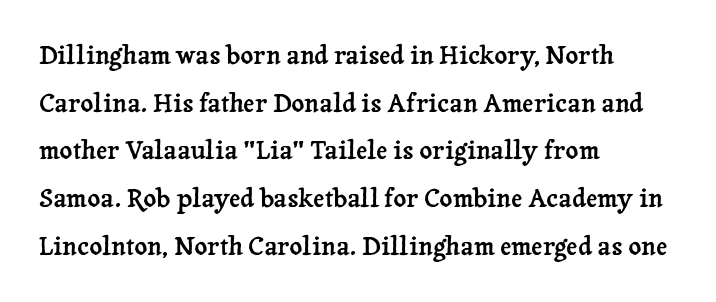
Q: Is the text italic (slanted)? A: No, it is upright.
Q: Is the text underlined? A: No.
Q: How is the paragraph aligned? A: Left-aligned.
Q: Is the spacing between letters normal or unusually wide? A: Normal.
Q: Is the spacing between lines tight, normal or loose? A: Loose.
